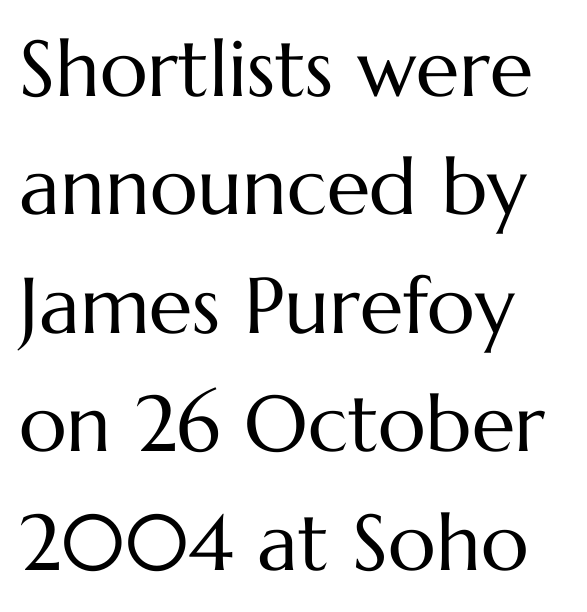
{"italic": "no", "bold": "no", "weight": "regular", "width": "normal", "stroke_contrast": "medium", "x_height": "medium", "monospaced": "no", "underline": "no", "line_spacing": "normal", "line_spacing_ratio": 1.5, "letter_spacing": "normal", "letter_spacing_em": 0.0, "glyph_px": 79}
